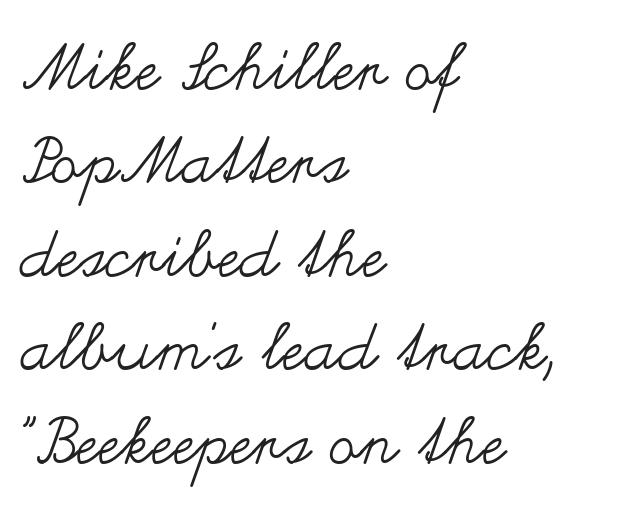
{"bold": "no", "weight": "regular", "width": "wide", "stroke_contrast": "medium", "x_height": "small", "monospaced": "no", "underline": "no", "align": "left", "line_spacing": "normal", "line_spacing_ratio": 1.46, "letter_spacing": "normal", "letter_spacing_em": 0.0, "glyph_px": 64}
